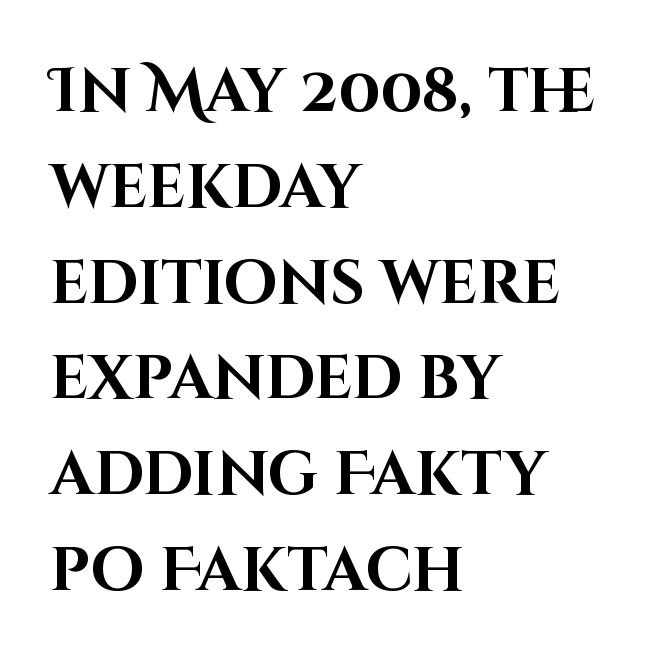
Honestly, the row spacing looks completely unremarkable. I'd describe the lettering as bold — thick and assertive. The rendering uses natural spacing where letterforms have individual widths. Ascenders rise straight up at ninety degrees.
